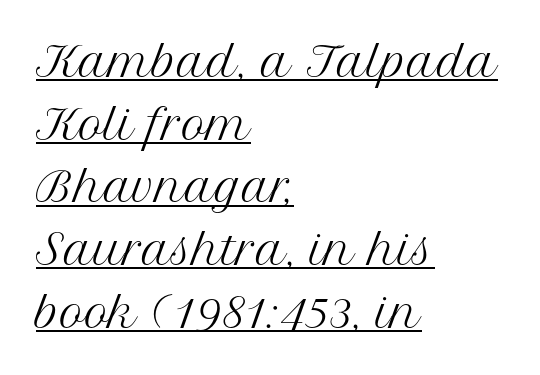
Q: Is the text bold? A: No.
Q: Is the text italic (slanted)? A: Yes.
Q: Is the typeface a serif or a sans-serif typeface? A: Serif.
Q: Is the text underlined? A: Yes.
Q: How is the paragraph aligned? A: Left-aligned.
Q: Is the spacing between letters normal or unusually wide? A: Normal.
Q: Is the spacing between lines tight, normal or loose? A: Normal.
Q: Width (condensed, normal, or wide)? A: Normal.
Q: Stroke contrast? A: Medium.
Q: x-height? A: Medium.
Q: Monospaced? A: No.
